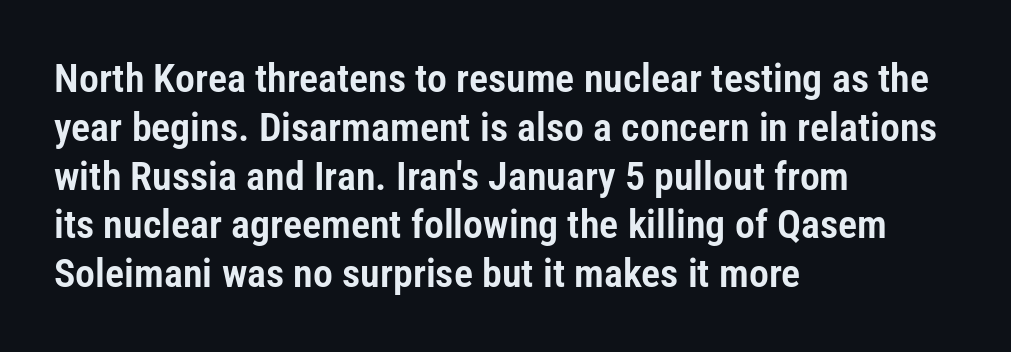
Q: Is the text italic (slanted)? A: No, it is upright.
Q: Is the typeface a serif or a sans-serif typeface? A: Sans-serif.
Q: Is the text underlined? A: No.
Q: How is the paragraph aligned? A: Left-aligned.
Q: Is the spacing between letters normal or unusually wide? A: Normal.
Q: Width (condensed, normal, or wide)? A: Condensed.
Q: Stroke contrast? A: Low.
Q: x-height? A: Medium.
Q: Monospaced? A: No.
